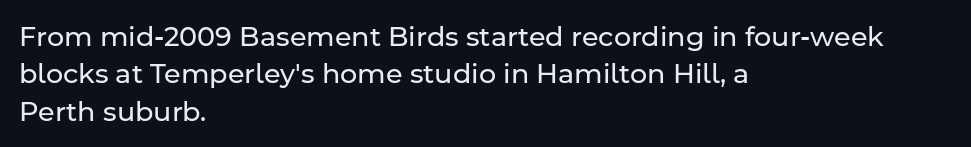
Q: Is the text bold? A: No.
Q: Is the text italic (slanted)? A: No, it is upright.
Q: Is the text underlined? A: No.
Q: How is the paragraph aligned? A: Left-aligned.
Q: Is the spacing between letters normal or unusually wide? A: Normal.
Q: Is the spacing between lines tight, normal or loose? A: Normal.
